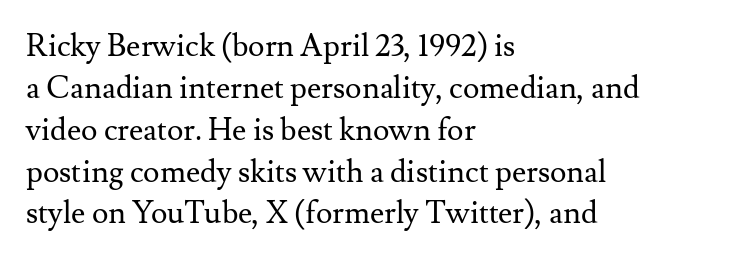
Q: Is the text bold? A: No.
Q: Is the text italic (slanted)? A: No, it is upright.
Q: Is the typeface a serif or a sans-serif typeface? A: Serif.
Q: Is the text underlined? A: No.
Q: How is the paragraph aligned? A: Left-aligned.
Q: Is the spacing between letters normal or unusually wide? A: Normal.
Q: Is the spacing between lines tight, normal or loose? A: Normal.
Q: Width (condensed, normal, or wide)? A: Normal.
Q: Stroke contrast? A: Medium.
Q: x-height? A: Small.
Q: Monospaced? A: No.
